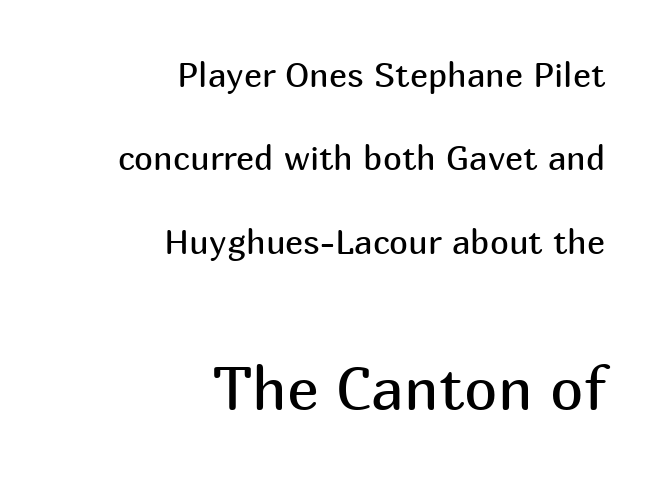
The image shows 60 px regular-weight sans-serif type, upright; set right-aligned, loose line spacing (2.45x), normal letter spacing, not underlined; the second (bottom) block is 1.76x larger; medium stroke contrast and a medium x-height.
